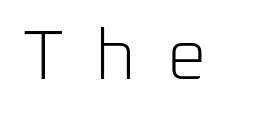
{"serif": "no", "italic": "no", "bold": "no", "weight": "light", "width": "normal", "stroke_contrast": "low", "x_height": "medium", "monospaced": "no", "underline": "no", "letter_spacing": "wide", "letter_spacing_em": 0.45, "glyph_px": 70}
